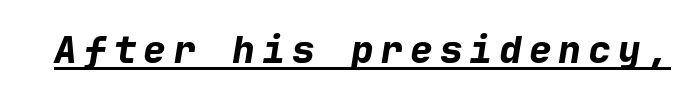
Has an underline been added? It has. This sample uses an oblique cut, with every glyph tilted off the vertical. Is this a fixed-width face? Yes — each glyph sits in an identical cell. Heft: maximum for text — a bold.
